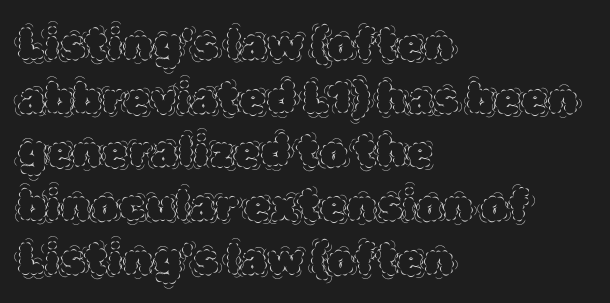
The image shows 43 px thin type, upright; set left-aligned, normal line spacing (1.25x), normal letter spacing, not underlined; a large x-height.
